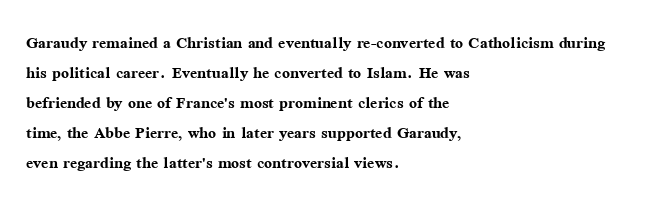
The image shows 21 px bold type, upright; set left-aligned, normal line spacing (1.43x), normal letter spacing, not underlined.
